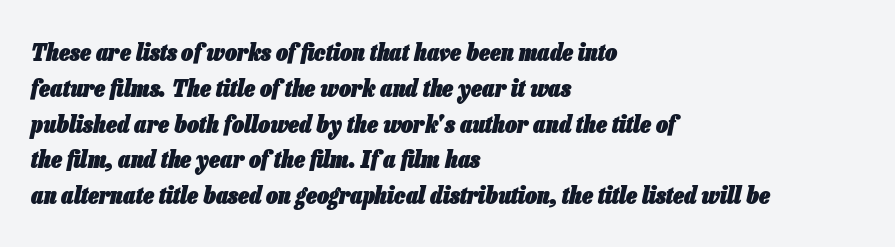
The image shows 24 px bold type, italic (leaning right); set left-aligned, normal line spacing (1.49x), normal letter spacing, not underlined.
